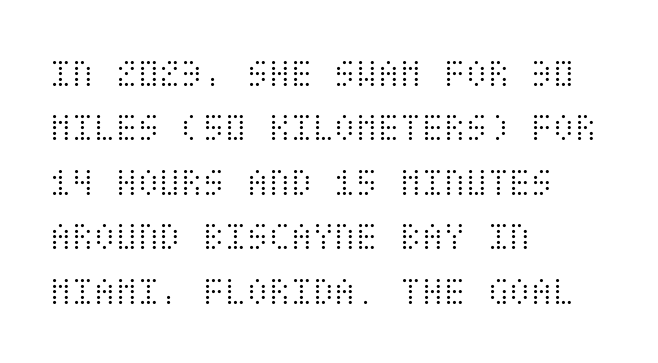
The image shows 40 px light, condensed type, upright; set left-aligned, normal line spacing (1.36x), normal letter spacing, not underlined; medium stroke contrast and a large x-height.
